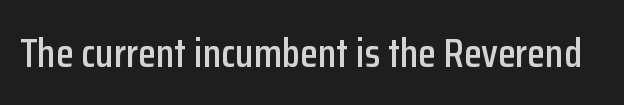
{"serif": "no", "italic": "no", "width": "condensed", "stroke_contrast": "low", "x_height": "medium", "monospaced": "no", "underline": "no", "letter_spacing": "normal", "letter_spacing_em": 0.0, "glyph_px": 41}
